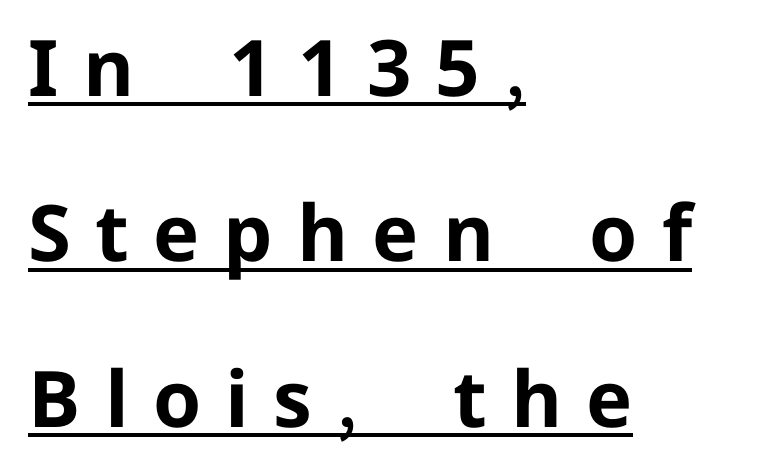
{"serif": "no", "italic": "no", "bold": "yes", "weight": "bold", "width": "normal", "stroke_contrast": "low", "x_height": "medium", "monospaced": "no", "underline": "yes", "align": "left", "line_spacing": "loose", "line_spacing_ratio": 2.12, "letter_spacing": "wide", "letter_spacing_em": 0.31, "glyph_px": 78}
